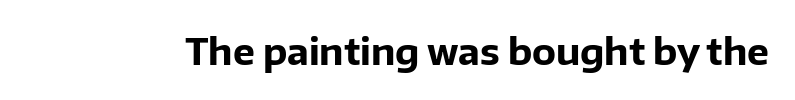
The image shows 37 px bold sans-serif type, upright; set normal letter spacing, not underlined; low stroke contrast and a medium x-height.
